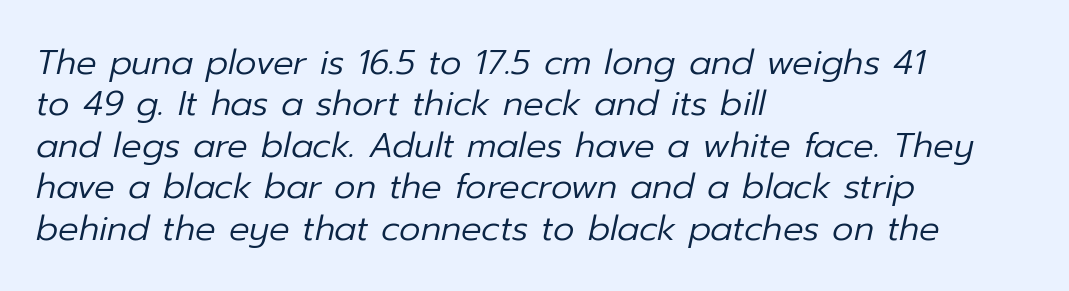
{"italic": "yes", "lean": "right", "slant_degrees": 12, "bold": "no", "weight": "regular", "width": "normal", "stroke_contrast": "low", "x_height": "medium", "monospaced": "no", "underline": "no", "align": "left", "line_spacing_ratio": 1.22, "letter_spacing": "normal", "letter_spacing_em": 0.0, "glyph_px": 34}
